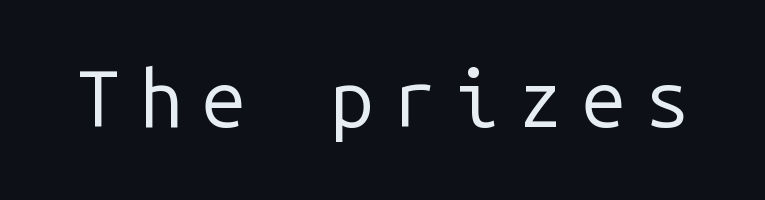
A clean baseline with only descenders dipping below it. Each letter, wide or thin by design, is forced into the same width here. Does the lettering tilt? It doesn't — this is upright. Letter spacing: wide. Is the type heavy? It reads as light-to-regular instead.
